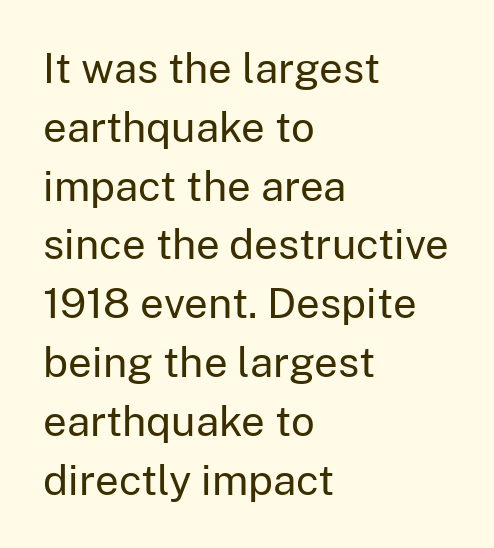
{"serif": "no", "italic": "no", "bold": "no", "weight": "regular", "width": "normal", "stroke_contrast": "low", "x_height": "medium", "monospaced": "no", "underline": "no", "align": "left", "line_spacing": "normal", "line_spacing_ratio": 1.4, "letter_spacing": "normal", "letter_spacing_em": 0.0, "glyph_px": 42}
